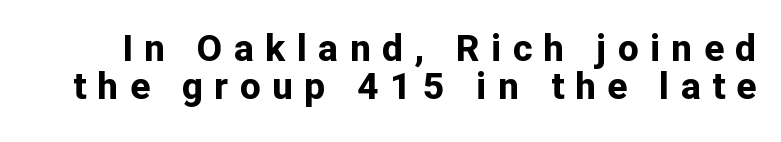
{"serif": "no", "italic": "no", "bold": "yes", "weight": "bold", "width": "normal", "stroke_contrast": "low", "x_height": "medium", "monospaced": "no", "underline": "no", "line_spacing": "tight", "line_spacing_ratio": 1.02, "letter_spacing": "wide", "letter_spacing_em": 0.31, "glyph_px": 37}
